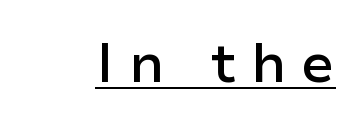
{"serif": "no", "italic": "no", "bold": "semi", "weight": "semibold", "width": "normal", "stroke_contrast": "low", "x_height": "medium", "monospaced": "no", "underline": "yes", "letter_spacing": "wide", "letter_spacing_em": 0.28, "glyph_px": 54}
